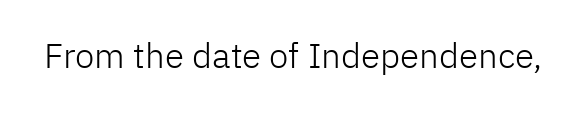
A typesetter would label this face a sans. A roman cut, with each character standing at attention. Type without underlining. Proportional: the letters do not fall into vertical columns. The characters are drawn with everyday or finer stroke widths.
